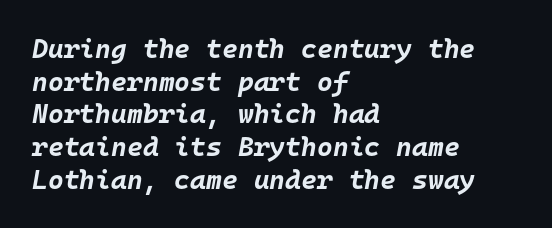
The image shows 27 px bold type, italic (leaning right); set left-aligned, line spacing 1.21x, normal letter spacing, not underlined.
